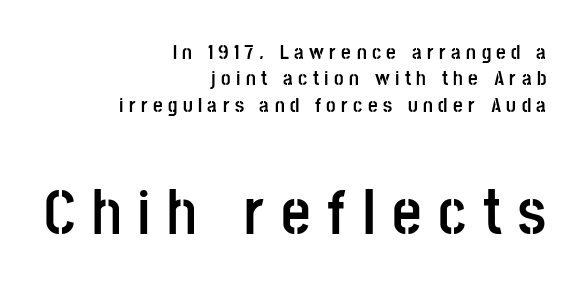
{"serif": "no", "italic": "no", "bold": "yes", "weight": "semibold", "width": "condensed", "stroke_contrast": "low", "x_height": "large", "monospaced": "no", "underline": "no", "align": "right", "line_spacing": "normal", "line_spacing_ratio": 1.26, "letter_spacing": "wide", "letter_spacing_em": 0.26, "larger_block": "second", "size_ratio": 3.05, "glyph_px": 64}
